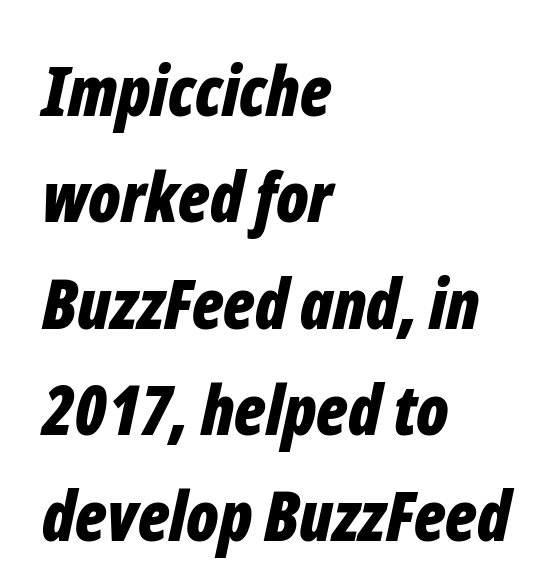
Q: Is the text bold? A: Yes.
Q: Is the text italic (slanted)? A: Yes, it leans right by about 12 degrees.
Q: Is the text underlined? A: No.
Q: How is the paragraph aligned? A: Left-aligned.
Q: Is the spacing between letters normal or unusually wide? A: Normal.
Q: Is the spacing between lines tight, normal or loose? A: Normal.
Q: Width (condensed, normal, or wide)? A: Condensed.
Q: Stroke contrast? A: Low.
Q: x-height? A: Medium.
Q: Monospaced? A: No.
